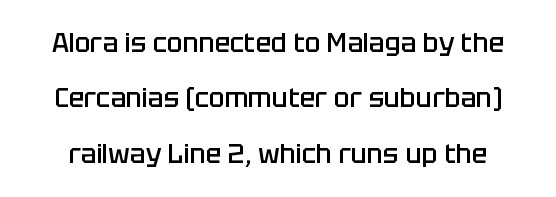
The image shows 26 px text type, upright; set loose line spacing (2.13x), normal letter spacing, not underlined.
